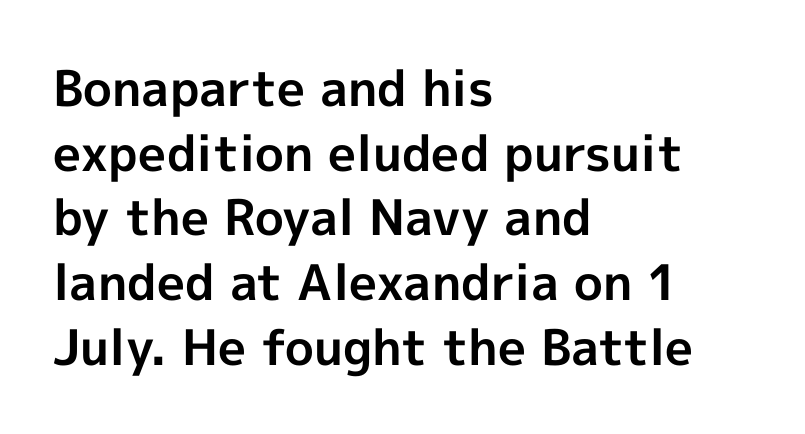
Where is the straight margin? On the left. These lines are rendered in a variable-pitch font. If you measured baseline to baseline, you'd find a middling distance. Designer's note — italics off, roman on. Underline: absent. The text was rendered using a sans face with plain stroke endings.
